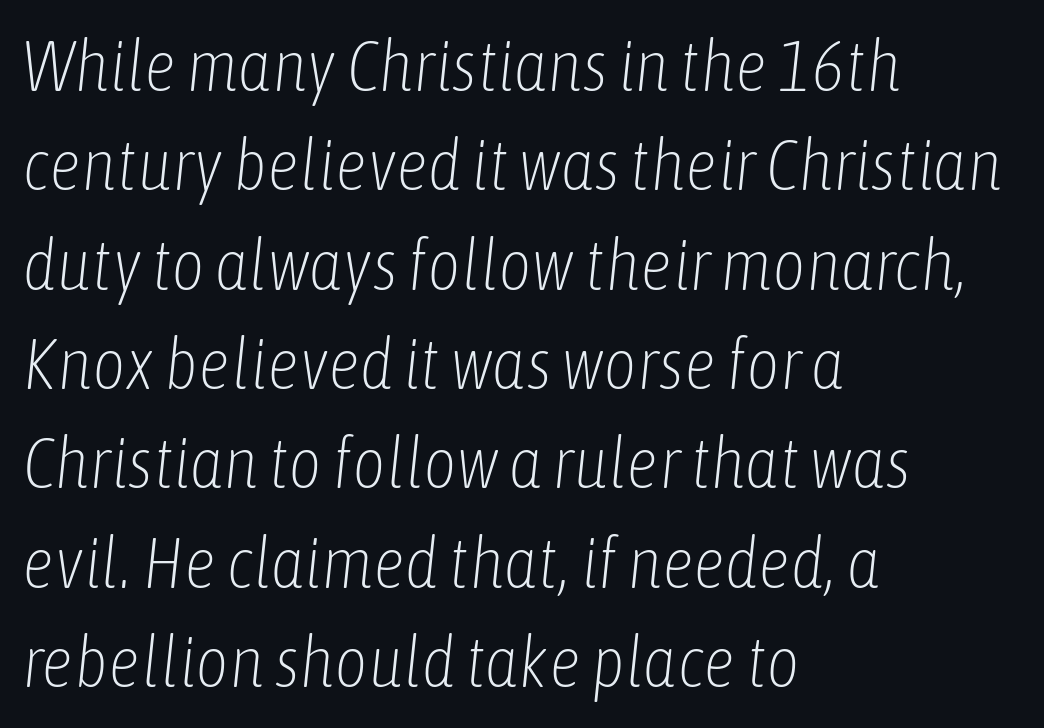
The image shows 72 px light, condensed type, italic (leaning right); set left-aligned, normal line spacing (1.38x), normal letter spacing, not underlined; low stroke contrast and a medium x-height.
